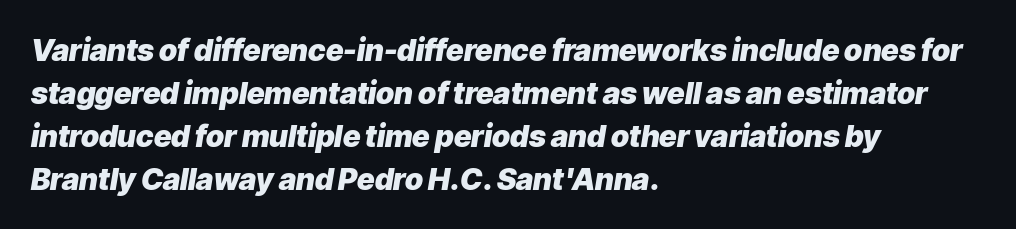
Q: Is the text bold? A: Yes.
Q: Is the text italic (slanted)? A: Yes, it leans right by about 9 degrees.
Q: Is the text underlined? A: No.
Q: How is the paragraph aligned? A: Left-aligned.
Q: Is the spacing between letters normal or unusually wide? A: Normal.
Q: Is the spacing between lines tight, normal or loose? A: Normal.
Q: Width (condensed, normal, or wide)? A: Normal.
Q: Stroke contrast? A: Low.
Q: x-height? A: Medium.
Q: Monospaced? A: No.
